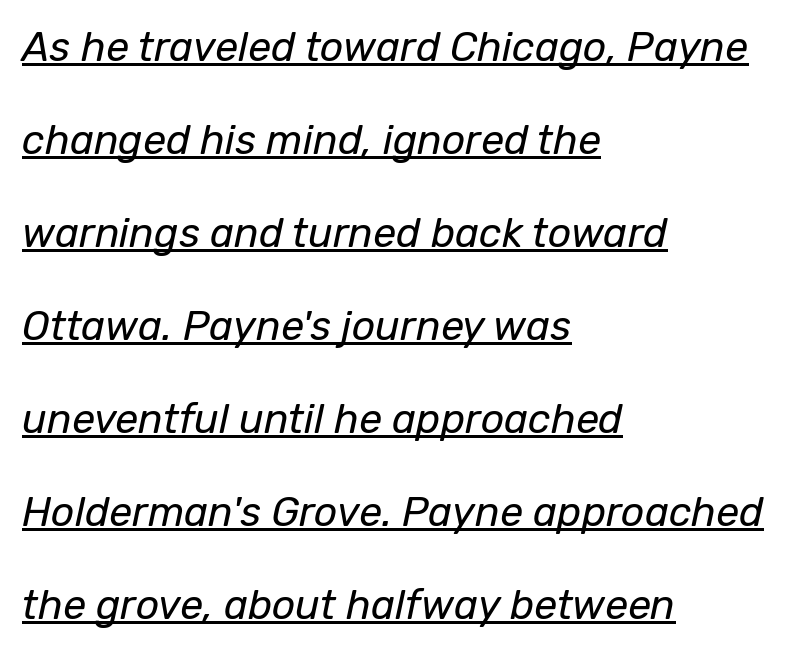
{"italic": "yes", "lean": "right", "slant_degrees": 12, "bold": "no", "weight": "regular", "width": "normal", "stroke_contrast": "low", "x_height": "medium", "monospaced": "no", "underline": "yes", "align": "left", "line_spacing": "loose", "line_spacing_ratio": 2.27, "letter_spacing": "normal", "letter_spacing_em": 0.0, "glyph_px": 41}
